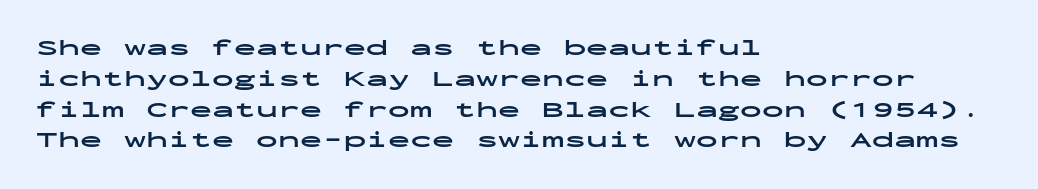
No italicization has been applied; the sample stays upright. The line-height multiplier appears to be the usual default. The face used here has the dense, thick strokes of a bold. Clear beneath every line of the passage. Each word holds together tightly as a unit, with standard inter-letter gaps. The typesetter chose a ragged-right arrangement here.
